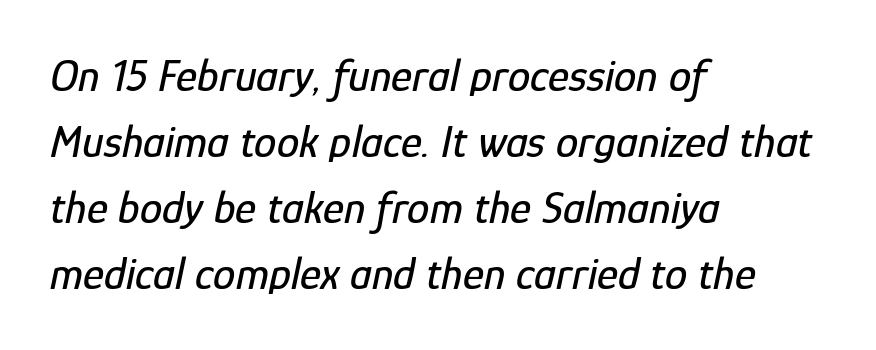
Q: Is the text italic (slanted)? A: Yes, it leans right by about 12 degrees.
Q: Is the text underlined? A: No.
Q: How is the paragraph aligned? A: Left-aligned.
Q: Is the spacing between letters normal or unusually wide? A: Normal.
Q: Is the spacing between lines tight, normal or loose? A: Normal.
Q: Width (condensed, normal, or wide)? A: Condensed.
Q: Stroke contrast? A: Low.
Q: x-height? A: Medium.
Q: Monospaced? A: No.
